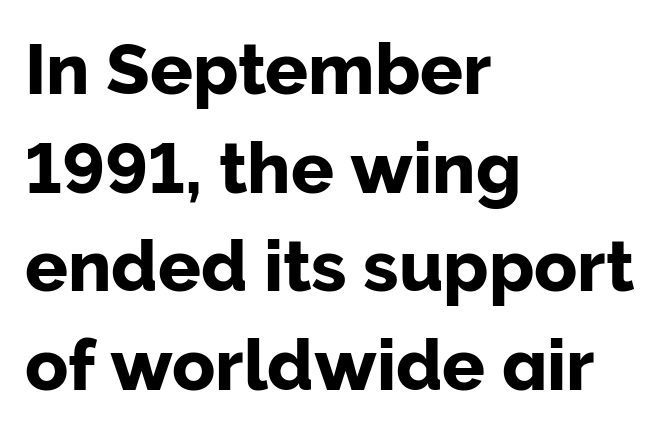
Q: Is the text italic (slanted)? A: No, it is upright.
Q: Is the typeface a serif or a sans-serif typeface? A: Sans-serif.
Q: Is the text underlined? A: No.
Q: How is the paragraph aligned? A: Left-aligned.
Q: Is the spacing between letters normal or unusually wide? A: Normal.
Q: Is the spacing between lines tight, normal or loose? A: Normal.
Q: Width (condensed, normal, or wide)? A: Normal.
Q: Stroke contrast? A: Low.
Q: x-height? A: Medium.
Q: Monospaced? A: No.
